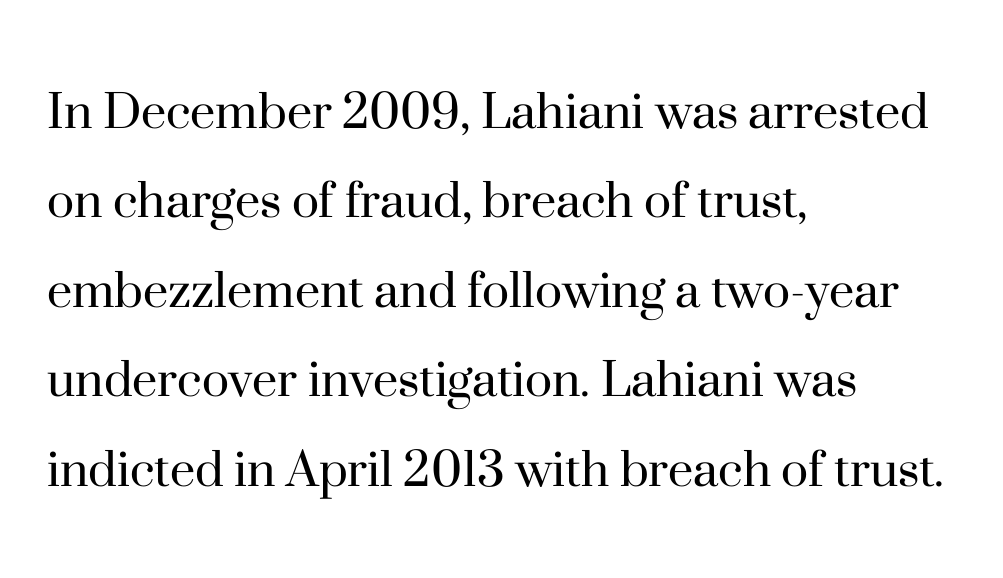
The image shows 57 px regular-weight serif type, upright; set left-aligned, normal line spacing (1.57x), normal letter spacing, not underlined; high stroke contrast and a small x-height.
